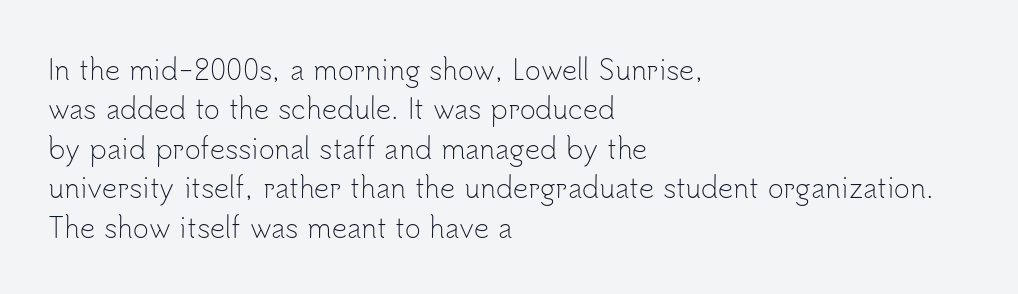
The image shows 27 px text type, upright; set left-aligned, normal line spacing (1.46x), normal letter spacing, not underlined.
